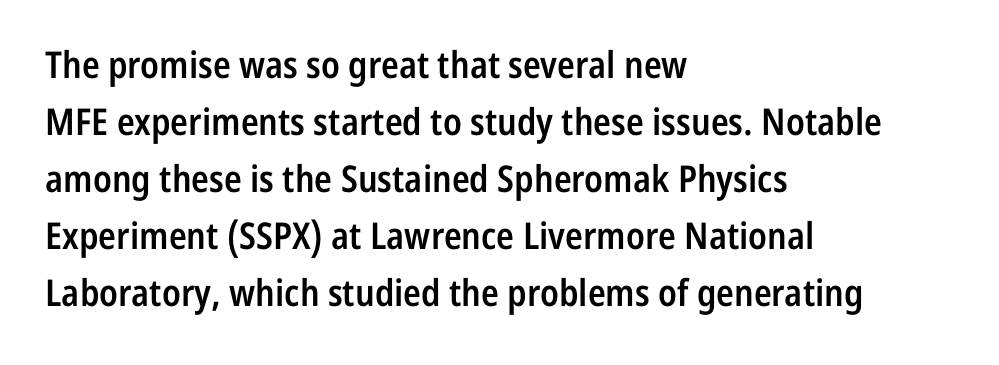
Q: Is the text bold? A: Semi-bold.
Q: Is the text italic (slanted)? A: No, it is upright.
Q: Is the typeface a serif or a sans-serif typeface? A: Sans-serif.
Q: Is the text underlined? A: No.
Q: How is the paragraph aligned? A: Left-aligned.
Q: Is the spacing between letters normal or unusually wide? A: Normal.
Q: Is the spacing between lines tight, normal or loose? A: Normal.
Q: Width (condensed, normal, or wide)? A: Condensed.
Q: Stroke contrast? A: Low.
Q: x-height? A: Medium.
Q: Monospaced? A: No.
